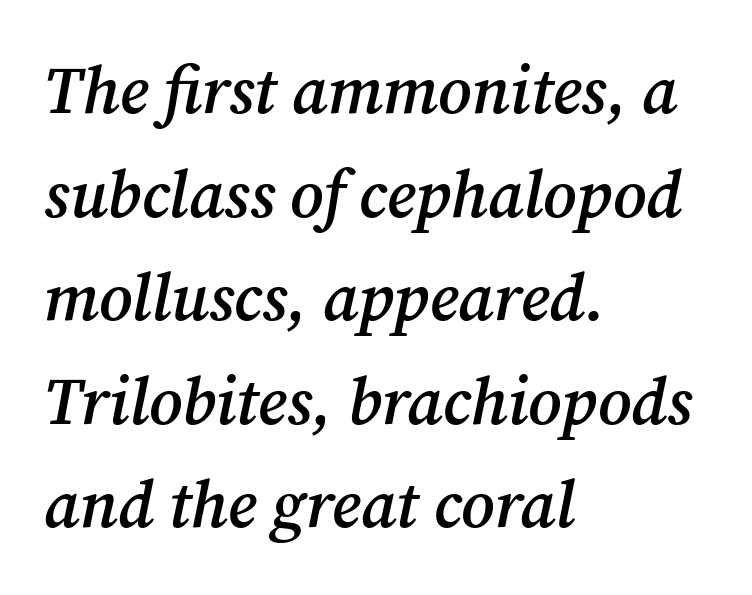
{"serif": "yes", "italic": "yes", "lean": "right", "slant_degrees": 12, "bold": "semi", "weight": "semibold", "width": "normal", "stroke_contrast": "medium", "x_height": "medium", "monospaced": "no", "underline": "no", "align": "left", "line_spacing": "normal", "line_spacing_ratio": 1.57, "letter_spacing": "normal", "letter_spacing_em": 0.0, "glyph_px": 66}
